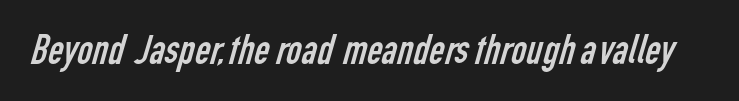
Q: Is the text bold? A: No.
Q: Is the typeface a serif or a sans-serif typeface? A: Sans-serif.
Q: Is the text underlined? A: No.
Q: Is the spacing between letters normal or unusually wide? A: Normal.
Q: Width (condensed, normal, or wide)? A: Condensed.
Q: Stroke contrast? A: Low.
Q: x-height? A: Medium.
Q: Monospaced? A: No.
